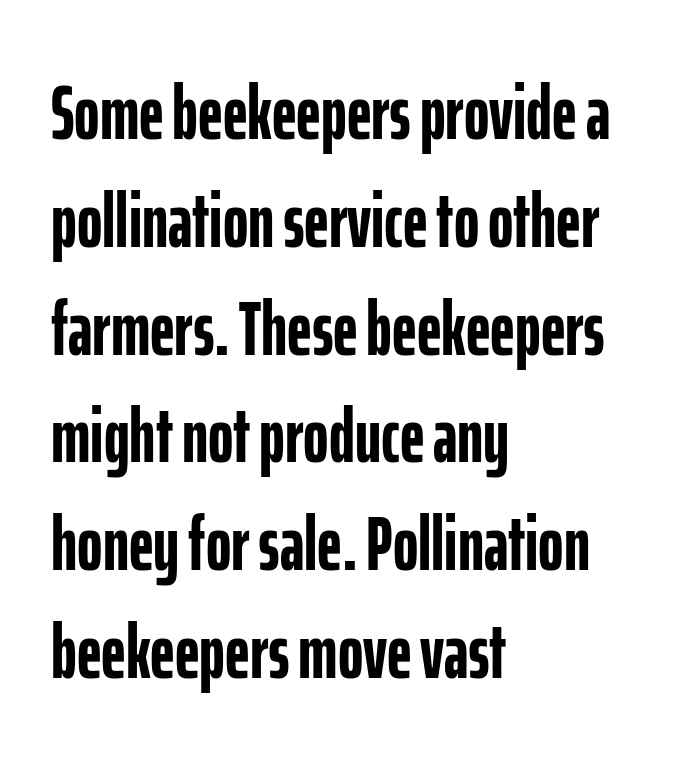
The letters sit at their default tracking, neither squeezed nor spread. A dark, heavy texture on the line: the type is bold. The text block is weighted toward the left margin, trailing off unevenly rightward. If you measured baseline to baseline, you'd find a middling distance. Each row of text sits above clean, open space.
